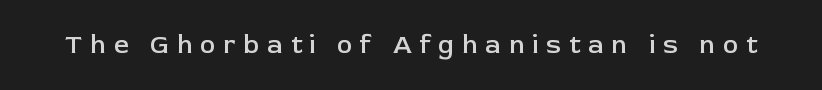
{"italic": "no", "bold": "semi", "underline": "no", "letter_spacing": "wide", "letter_spacing_em": 0.3, "glyph_px": 26}
